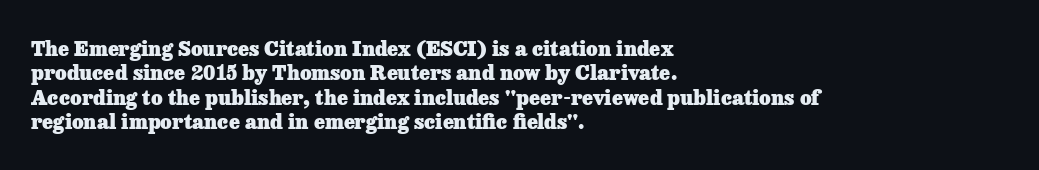
Q: Is the text bold? A: Yes.
Q: Is the text italic (slanted)? A: No, it is upright.
Q: Is the text underlined? A: No.
Q: How is the paragraph aligned? A: Left-aligned.
Q: Is the spacing between letters normal or unusually wide? A: Normal.
